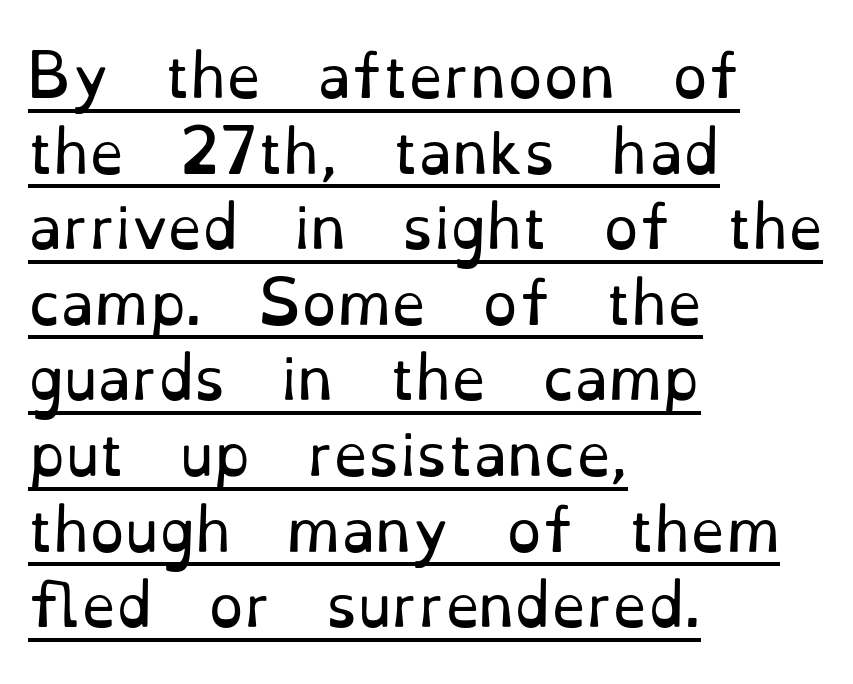
Notice how descenders clear the ascenders below comfortably — that's standard leading. Think standard paragraph weight, or any step lighter than that. The passage shown is typed in a proportional face where columns would drift.
